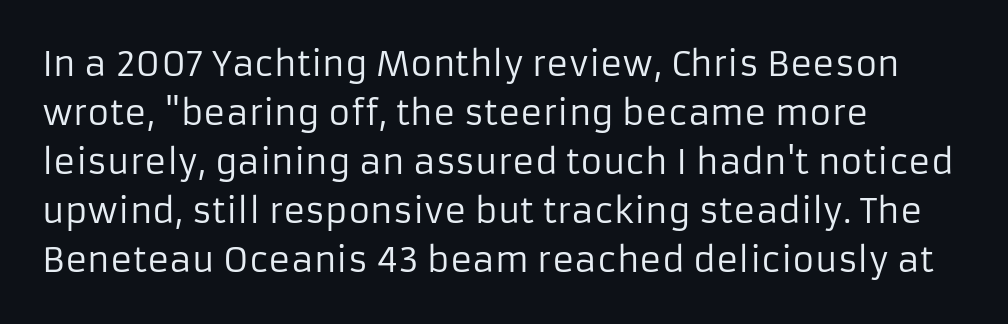
{"serif": "no", "italic": "no", "bold": "no", "weight": "regular", "width": "normal", "stroke_contrast": "low", "x_height": "medium", "monospaced": "no", "underline": "no", "align": "left", "line_spacing": "normal", "line_spacing_ratio": 1.44, "letter_spacing": "normal", "letter_spacing_em": 0.0, "glyph_px": 34}
